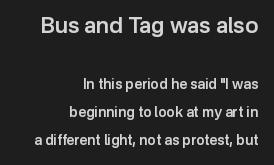
How heavy is the stroke? Medium-heavy — a semibold, shy of bold. The face used here appears at its bigger size in the upper chunk. Rows of type keep a wide berth in the vertical direction. Tall strokes in this sample are plumb rather than angled. Casual observation: everything's shoved over to the right. Quick note: underline off.
